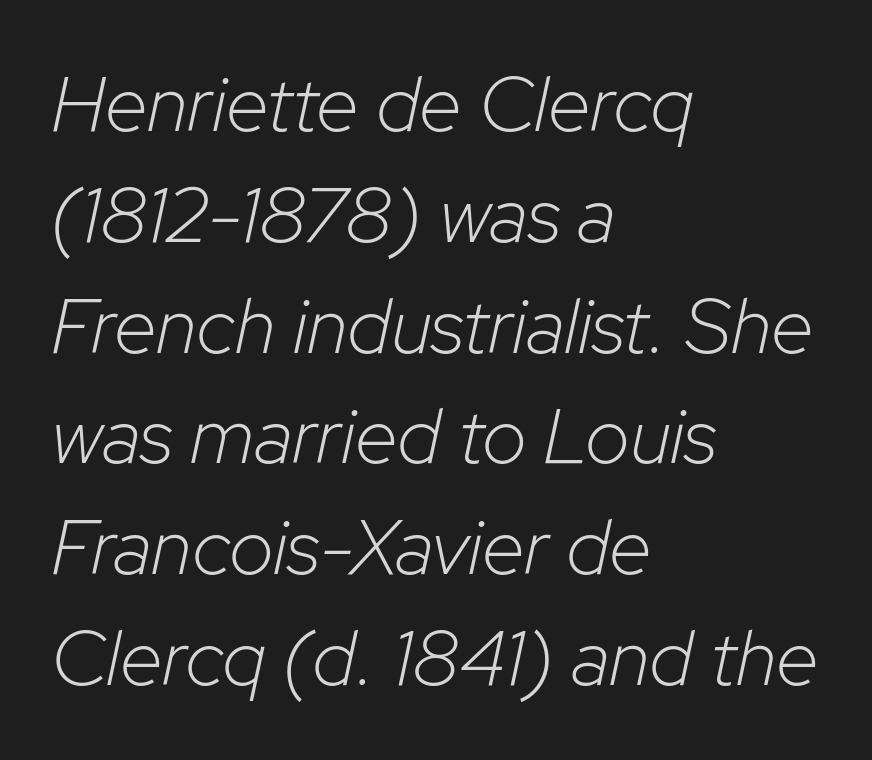
Weight class: somewhere from thin through regular. Note the varied advance widths — an 'i' is clearly narrower than an 'm'. Does the leading feel generous? No, just average. The line texture is even and compact thanks to regular tracking. A bare baseline throughout the passage. Casual observation: everything's shoved over to the left.
